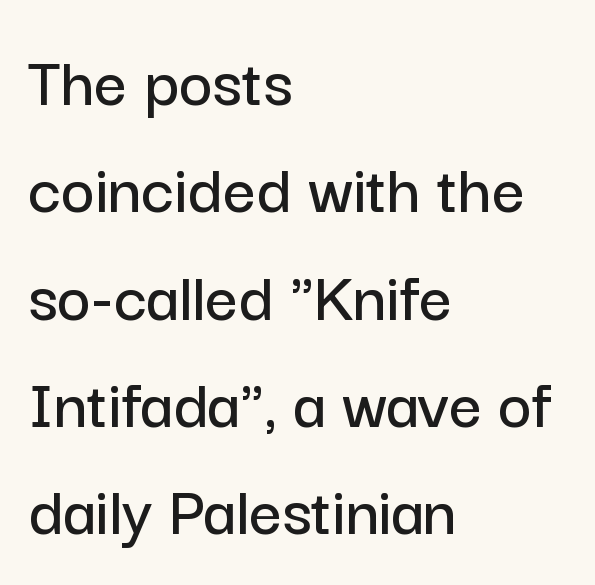
{"serif": "no", "italic": "no", "width": "normal", "stroke_contrast": "low", "x_height": "medium", "monospaced": "no", "underline": "no", "align": "left", "line_spacing": "normal", "line_spacing_ratio": 1.49, "letter_spacing": "normal", "letter_spacing_em": 0.0, "glyph_px": 72}
